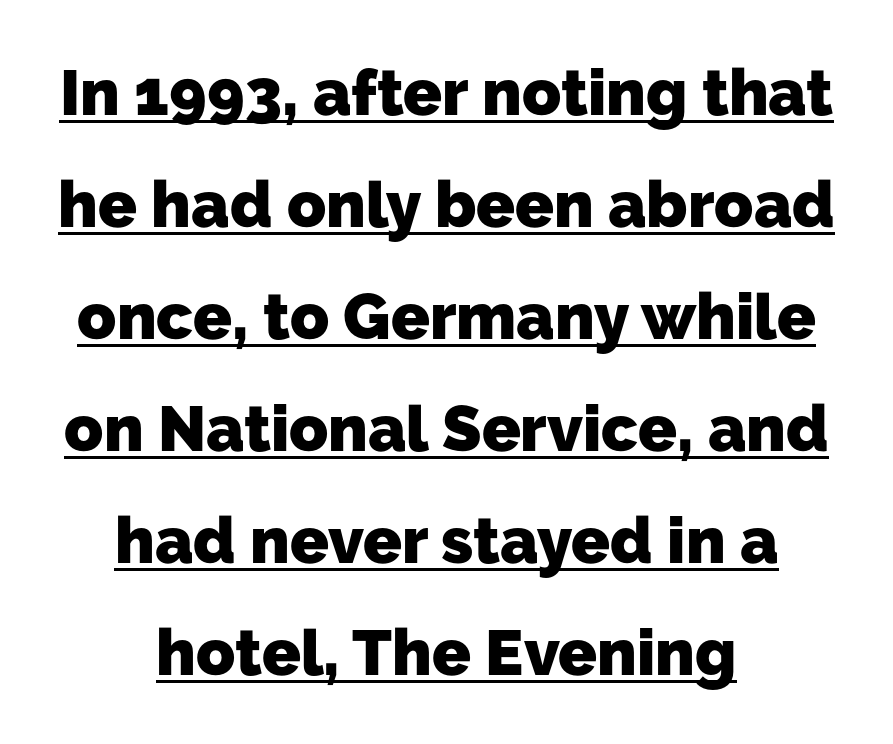
Q: Is the text bold? A: Yes.
Q: Is the typeface a serif or a sans-serif typeface? A: Sans-serif.
Q: Is the text underlined? A: Yes.
Q: How is the paragraph aligned? A: Centered.
Q: Is the spacing between letters normal or unusually wide? A: Normal.
Q: Width (condensed, normal, or wide)? A: Normal.
Q: Stroke contrast? A: Low.
Q: x-height? A: Medium.
Q: Monospaced? A: No.
